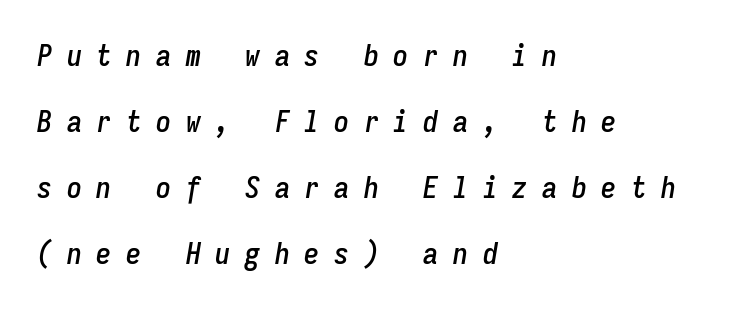
Honestly, the letter spacing is so wide it's the main thing you notice. The passage shown is typed in a monospace face where columns stay perfectly aligned. The strip under each line holds only bare page. This is oblique type, the kind used for emphasis or titles.
